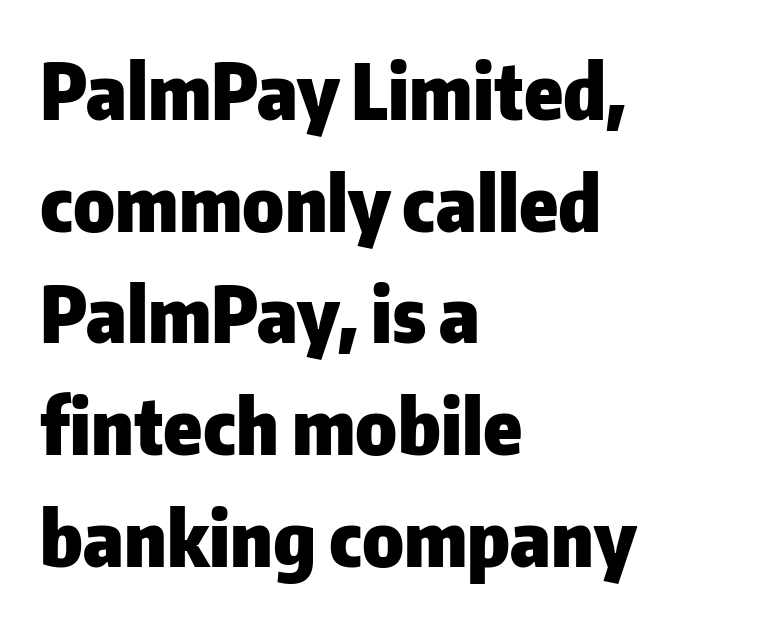
Q: Is the text bold? A: Yes.
Q: Is the text italic (slanted)? A: No, it is upright.
Q: Is the typeface a serif or a sans-serif typeface? A: Sans-serif.
Q: Is the text underlined? A: No.
Q: How is the paragraph aligned? A: Left-aligned.
Q: Is the spacing between letters normal or unusually wide? A: Normal.
Q: Is the spacing between lines tight, normal or loose? A: Normal.
Q: Width (condensed, normal, or wide)? A: Normal.
Q: Stroke contrast? A: Low.
Q: x-height? A: Medium.
Q: Monospaced? A: No.
